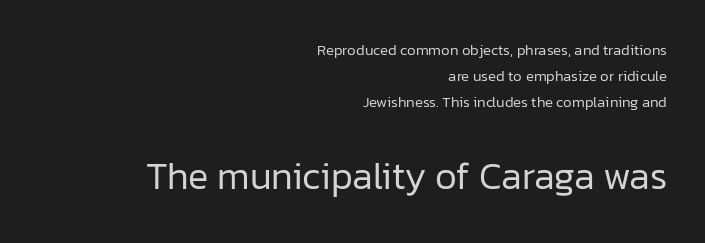
The image shows 38 px regular-weight sans-serif type, upright; set right-aligned, line spacing 1.74x, normal letter spacing, not underlined; the second (bottom) block is 2.53x larger; low stroke contrast and a medium x-height.
